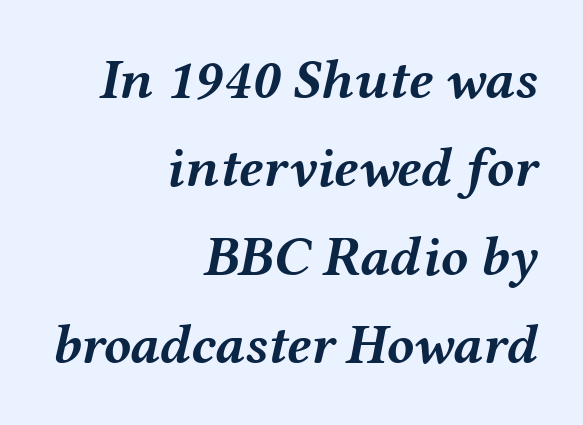
Q: Is the text bold? A: Yes.
Q: Is the text italic (slanted)? A: Yes, it leans right by about 12 degrees.
Q: Is the text underlined? A: No.
Q: How is the paragraph aligned? A: Right-aligned.
Q: Is the spacing between letters normal or unusually wide? A: Normal.
Q: Is the spacing between lines tight, normal or loose? A: Normal.
Q: Width (condensed, normal, or wide)? A: Wide.
Q: Stroke contrast? A: Medium.
Q: x-height? A: Medium.
Q: Monospaced? A: No.
